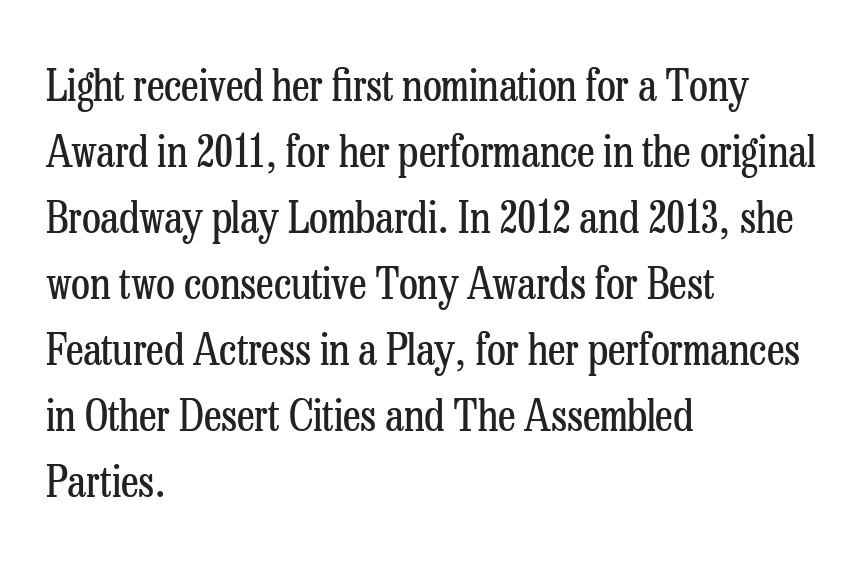
Q: Is the text bold? A: No.
Q: Is the text italic (slanted)? A: No, it is upright.
Q: Is the typeface a serif or a sans-serif typeface? A: Serif.
Q: Is the text underlined? A: No.
Q: How is the paragraph aligned? A: Left-aligned.
Q: Is the spacing between letters normal or unusually wide? A: Normal.
Q: Is the spacing between lines tight, normal or loose? A: Normal.
Q: Width (condensed, normal, or wide)? A: Condensed.
Q: Stroke contrast? A: Low.
Q: x-height? A: Medium.
Q: Monospaced? A: No.
